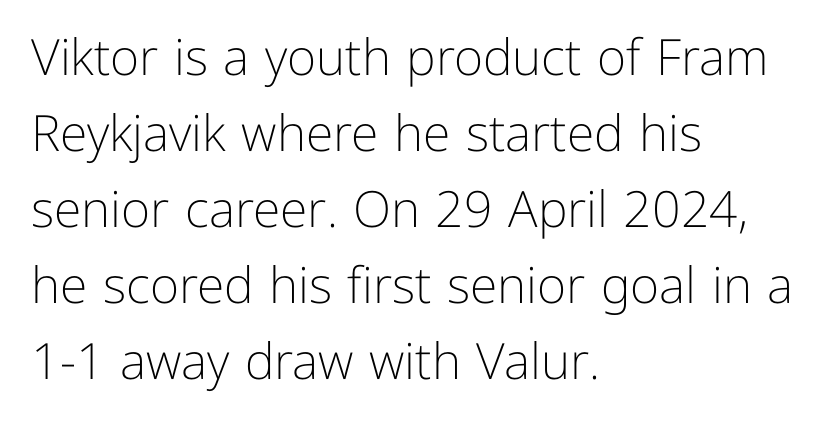
Q: Is the text bold? A: No.
Q: Is the text italic (slanted)? A: No, it is upright.
Q: Is the typeface a serif or a sans-serif typeface? A: Sans-serif.
Q: Is the text underlined? A: No.
Q: How is the paragraph aligned? A: Left-aligned.
Q: Is the spacing between letters normal or unusually wide? A: Normal.
Q: Is the spacing between lines tight, normal or loose? A: Normal.
Q: Width (condensed, normal, or wide)? A: Normal.
Q: Stroke contrast? A: Low.
Q: x-height? A: Medium.
Q: Monospaced? A: No.
